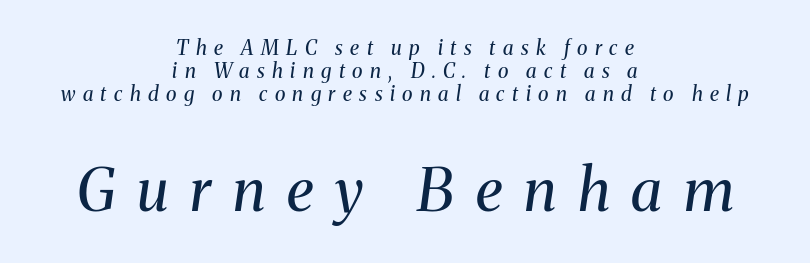
The image shows 59 px regular-weight serif type, italic (leaning right); set centered, line spacing 1.16x, unusually wide letter spacing (+0.37 em), not underlined; the second (bottom) block is 2.95x larger; medium stroke contrast and a medium x-height.
